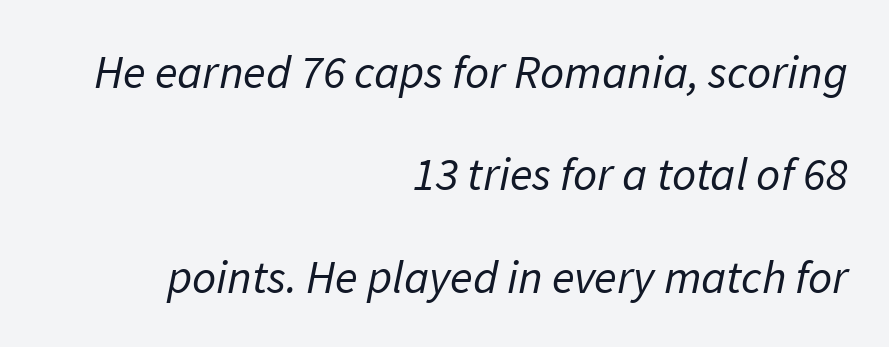
The image shows 47 px regular-weight sans-serif type; set right-aligned, loose line spacing (2.18x), normal letter spacing, not underlined; low stroke contrast and a medium x-height.
